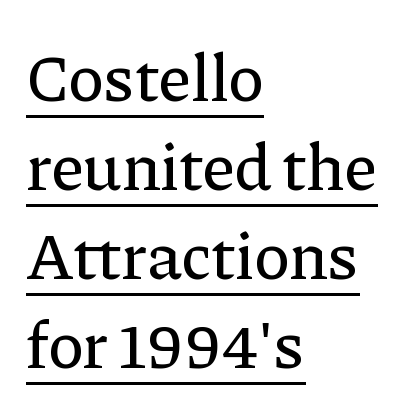
Whoever set this chose a conventional vertical rhythm. Letter spacing: default. Unlike a clean sans, this face finishes its strokes with serifs. The rendered words wear a rule along their underside. The rendering anchors every line to the left-hand side. It's the straight-up-and-down kind of type.
